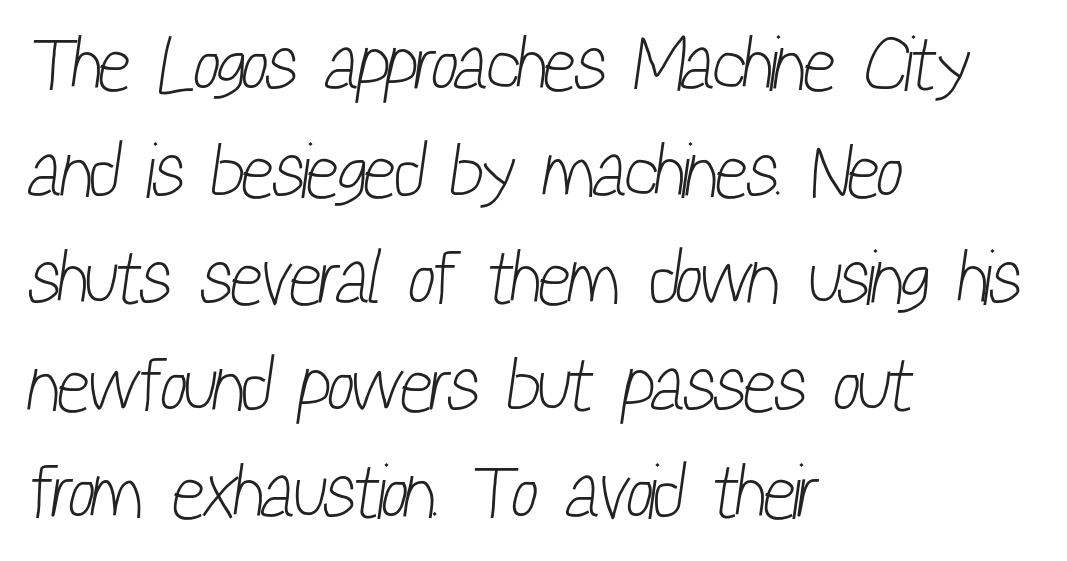
{"serif": "no", "bold": "no", "weight": "light", "width": "condensed", "stroke_contrast": "low", "x_height": "medium", "monospaced": "no", "underline": "no", "align": "left", "line_spacing": "normal", "line_spacing_ratio": 1.39, "letter_spacing": "normal", "letter_spacing_em": 0.0, "glyph_px": 77}
